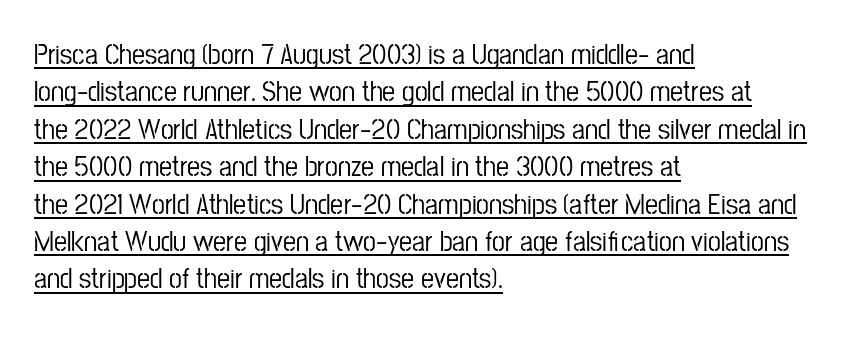
The image shows 29 px condensed sans-serif type, upright; set left-aligned, normal line spacing (1.29x), normal letter spacing, underlined; low stroke contrast and a medium x-height.
